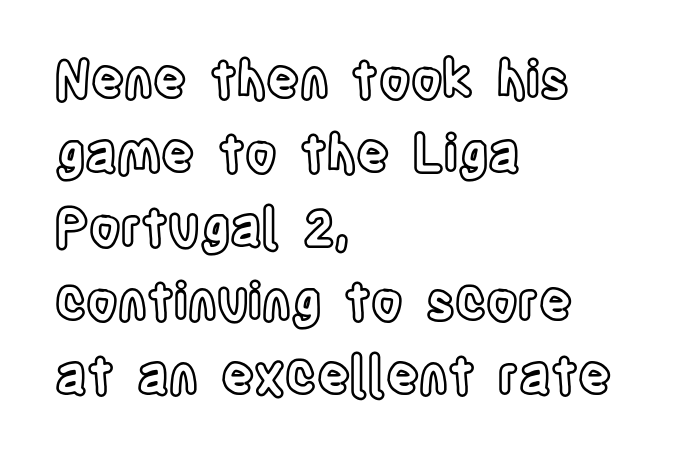
{"italic": "no", "width": "condensed", "x_height": "large", "monospaced": "no", "underline": "no", "align": "left", "line_spacing": "normal", "line_spacing_ratio": 1.45, "letter_spacing": "normal", "letter_spacing_em": 0.0, "glyph_px": 51}
